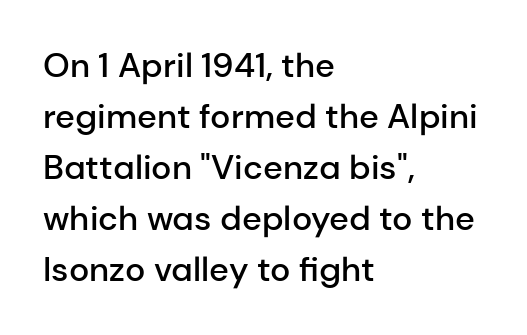
The image shows 34 px semibold sans-serif type, upright; set left-aligned, normal line spacing (1.5x), normal letter spacing, not underlined; low stroke contrast and a medium x-height.
